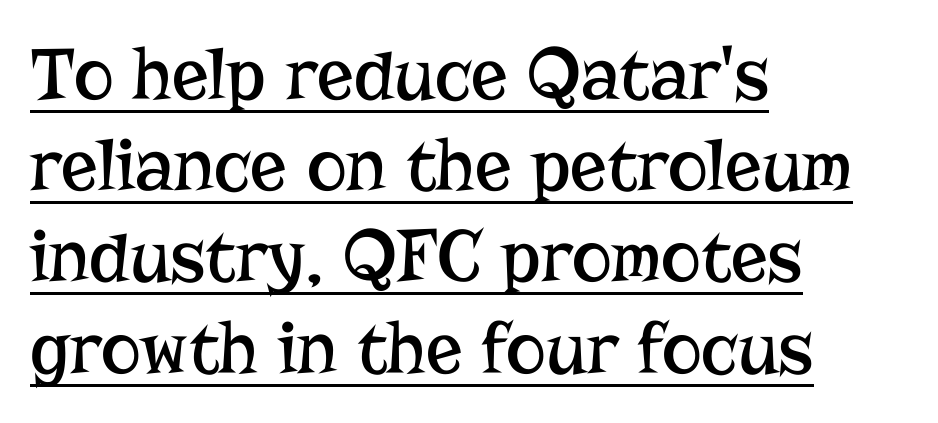
Q: Is the text bold? A: No.
Q: Is the text italic (slanted)? A: No, it is upright.
Q: Is the typeface a serif or a sans-serif typeface? A: Serif.
Q: Is the text underlined? A: Yes.
Q: How is the paragraph aligned? A: Left-aligned.
Q: Is the spacing between letters normal or unusually wide? A: Normal.
Q: Width (condensed, normal, or wide)? A: Normal.
Q: Stroke contrast? A: Low.
Q: x-height? A: Medium.
Q: Monospaced? A: No.
